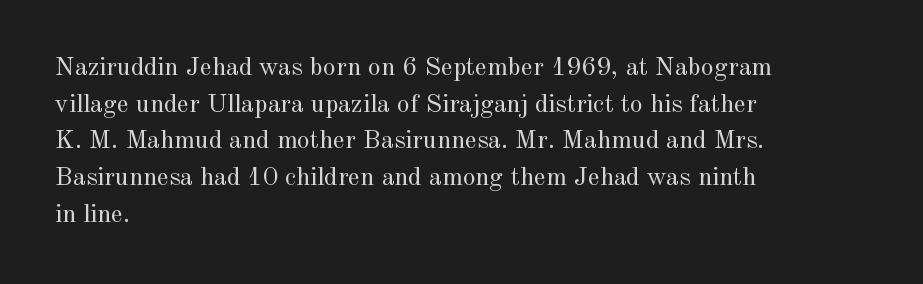
{"italic": "no", "bold": "no", "underline": "no", "align": "left", "line_spacing": "normal", "line_spacing_ratio": 1.41, "letter_spacing": "normal", "letter_spacing_em": 0.0, "glyph_px": 26}
